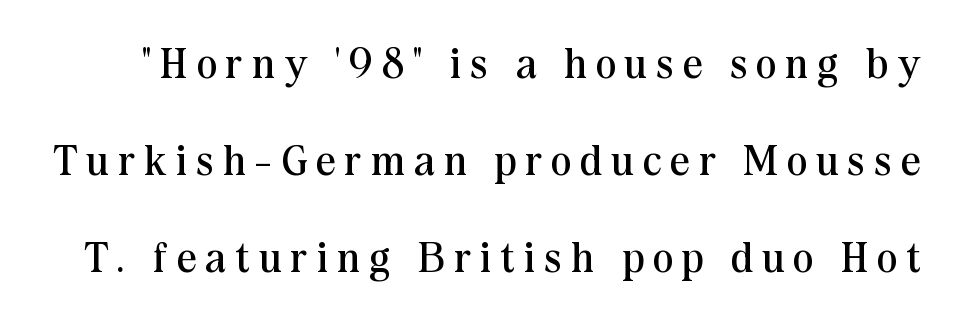
{"serif": "yes", "italic": "no", "bold": "no", "weight": "regular", "width": "normal", "stroke_contrast": "medium", "x_height": "medium", "monospaced": "no", "underline": "no", "line_spacing": "loose", "line_spacing_ratio": 2.26, "letter_spacing": "wide", "letter_spacing_em": 0.22, "glyph_px": 43}
